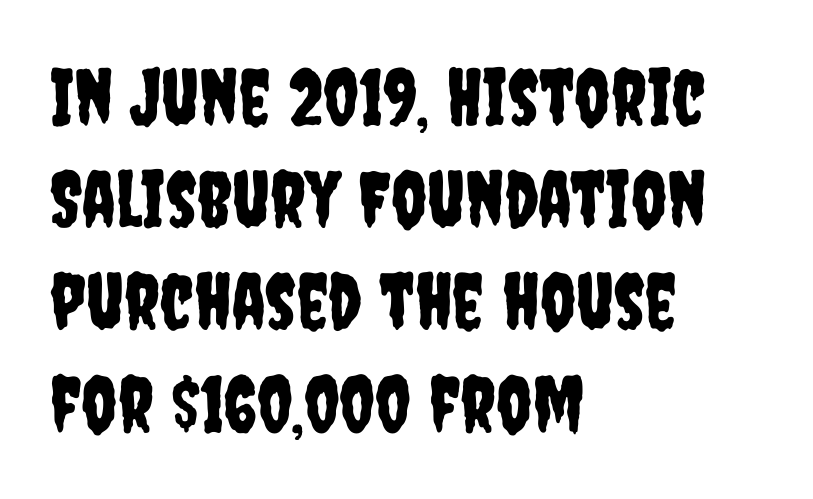
Q: Is the text italic (slanted)? A: No, it is upright.
Q: Is the typeface a serif or a sans-serif typeface? A: Sans-serif.
Q: Is the text underlined? A: No.
Q: How is the paragraph aligned? A: Left-aligned.
Q: Is the spacing between letters normal or unusually wide? A: Normal.
Q: Is the spacing between lines tight, normal or loose? A: Normal.
Q: Width (condensed, normal, or wide)? A: Condensed.
Q: Stroke contrast? A: Low.
Q: x-height? A: Large.
Q: Monospaced? A: No.
